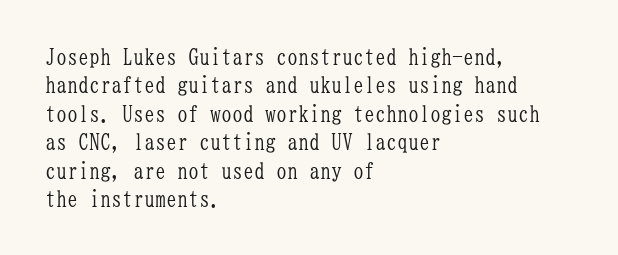
{"italic": "no", "bold": "no", "underline": "no", "align": "left", "line_spacing": "normal", "line_spacing_ratio": 1.29, "letter_spacing": "normal", "letter_spacing_em": 0.0, "glyph_px": 22}
